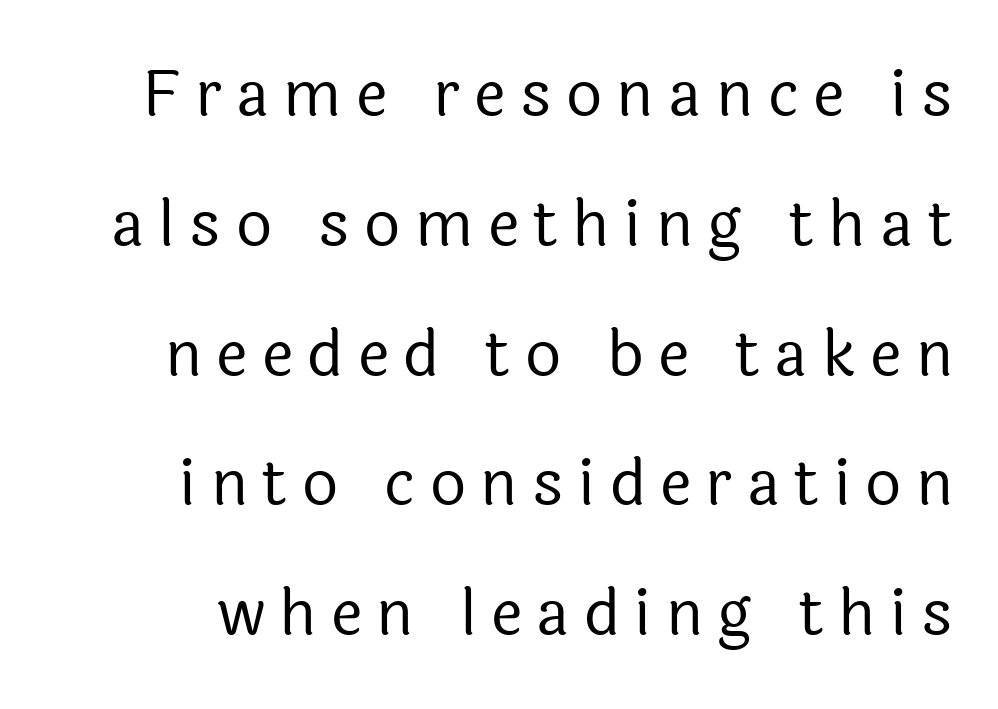
{"serif": "no", "italic": "no", "bold": "no", "weight": "regular", "width": "normal", "x_height": "medium", "monospaced": "no", "underline": "no", "line_spacing": "loose", "line_spacing_ratio": 2.06, "letter_spacing": "wide", "letter_spacing_em": 0.23, "glyph_px": 63}
